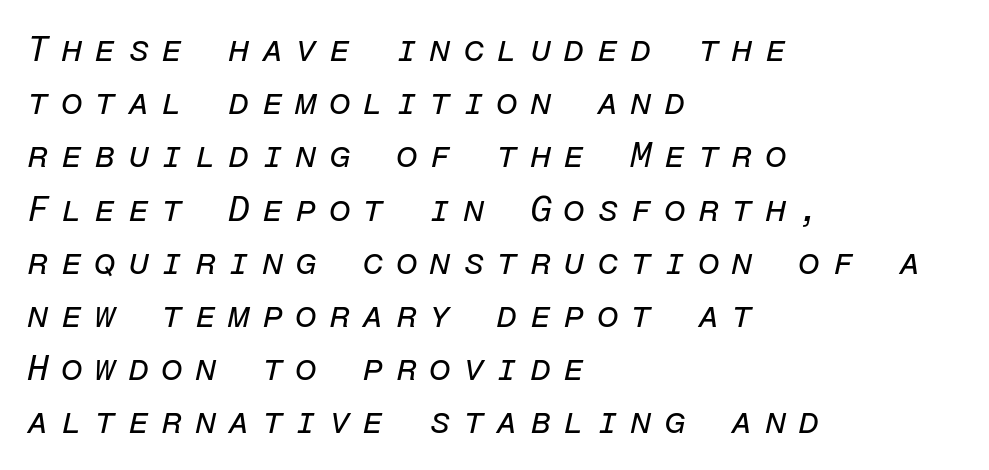
Q: Is the text bold? A: No.
Q: Is the text italic (slanted)? A: Yes, it leans right by about 12 degrees.
Q: Is the text underlined? A: No.
Q: How is the paragraph aligned? A: Left-aligned.
Q: Is the spacing between letters normal or unusually wide? A: Unusually wide.
Q: Is the spacing between lines tight, normal or loose? A: Normal.
Q: Width (condensed, normal, or wide)? A: Normal.
Q: Stroke contrast? A: Low.
Q: x-height? A: Medium.
Q: Monospaced? A: Yes.
